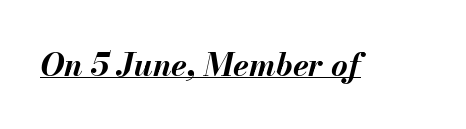
Each letter keeps its own natural width here, so spacing adapts to shape. Chunky letters — that's bold for sure. Looking at the ascenders, they clearly lean. Compared with typical body copy, the letter spacing here is the same.
